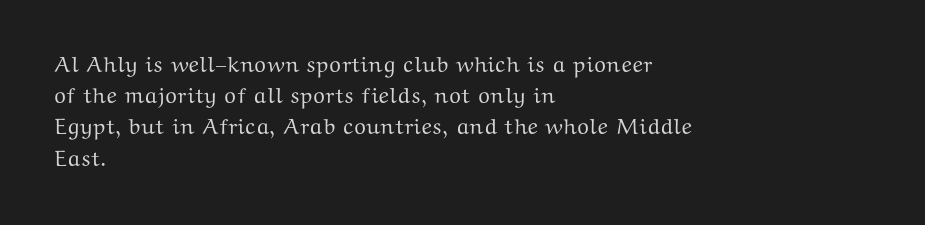
Q: Is the text italic (slanted)? A: No, it is upright.
Q: Is the text underlined? A: No.
Q: How is the paragraph aligned? A: Left-aligned.
Q: Is the spacing between letters normal or unusually wide? A: Normal.
Q: Is the spacing between lines tight, normal or loose? A: Normal.
